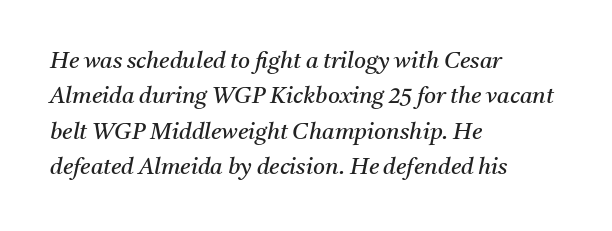
{"italic": "yes", "lean": "right", "slant_degrees": 11, "bold": "no", "underline": "no", "align": "left", "line_spacing": "normal", "line_spacing_ratio": 1.54, "letter_spacing": "normal", "letter_spacing_em": 0.0, "glyph_px": 23}
